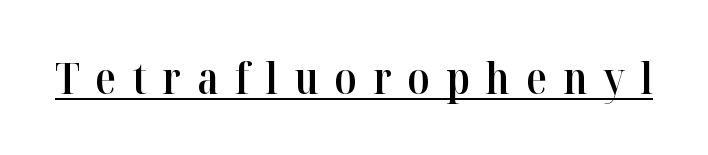
The font family rendered here belongs to the serif group. The glyphs have the mass of a demibold cut, below bold. Each letter keeps its own natural width here, so spacing adapts to shape. Look at the tracking — it's clearly loosened, letters drifting apart.
